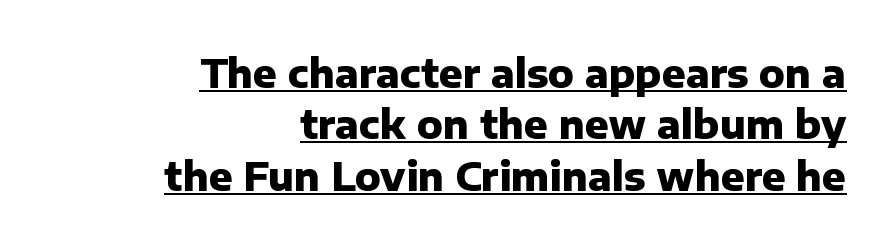
{"serif": "no", "italic": "no", "bold": "yes", "weight": "heavy", "width": "normal", "stroke_contrast": "low", "x_height": "medium", "monospaced": "no", "underline": "yes", "align": "right", "line_spacing": "normal", "line_spacing_ratio": 1.32, "letter_spacing": "normal", "letter_spacing_em": 0.0, "glyph_px": 39}
